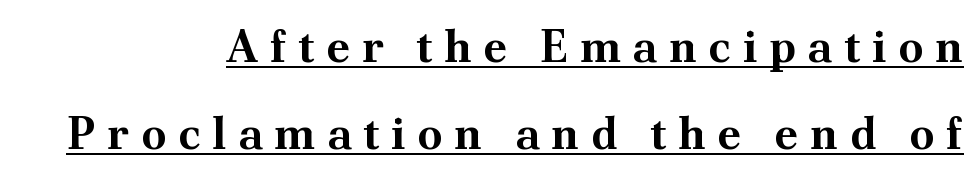
The image shows 45 px bold serif type, upright; set right-aligned, loose line spacing (1.94x), unusually wide letter spacing (+0.26 em), underlined; medium stroke contrast and a small x-height.
